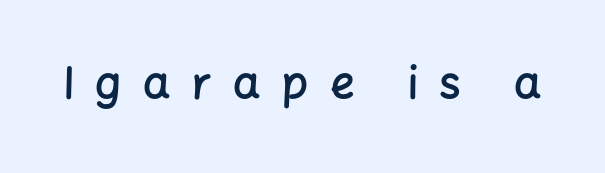
The image shows 43 px semibold sans-serif type, upright; set unusually wide letter spacing (+0.5 em), not underlined; low stroke contrast and a medium x-height.
